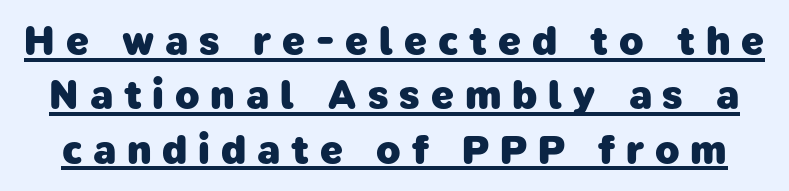
{"serif": "no", "bold": "yes", "weight": "heavy", "width": "normal", "stroke_contrast": "low", "x_height": "medium", "monospaced": "no", "underline": "yes", "line_spacing": "normal", "line_spacing_ratio": 1.36, "letter_spacing": "wide", "letter_spacing_em": 0.27, "glyph_px": 40}
